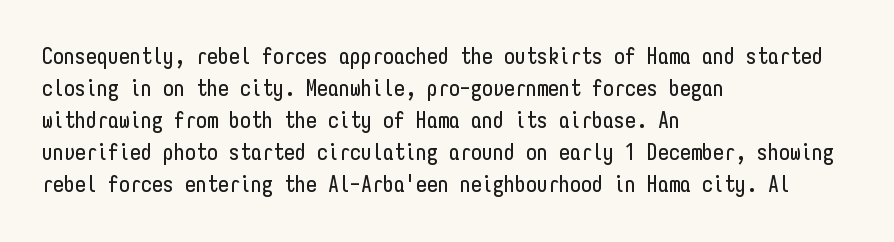
These lines were composed using upright roman letters. If you drew a ruler down the left edge, every line would touch it. In terms of leading, this rendering sits right in the middle. These lines keep a tight, regular rhythm from letter to letter. The glyphs are unaccompanied by any horizontal stroke below them.
